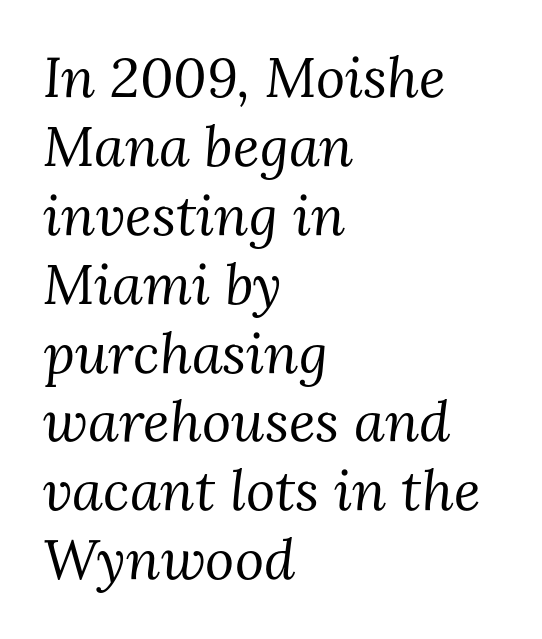
The rag falls on the right side of this text block. Looks like regular typesetting: each glyph gets only the width it needs. Tracking value appears to be zero — textbook default spacing. Descenders are the only things crossing below the line. Every character sits at an angle, as italics do. The rendering shows small feet on the letterforms — a serif design.
